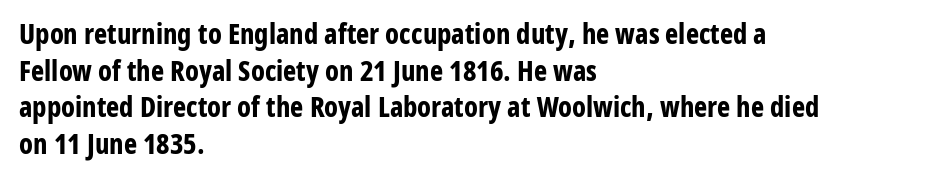
A full-strength bold gives these letters their thick strokes. Underline: absent. These lines are rendered in a variable-pitch font. Font category for this specimen: sans-serif.
